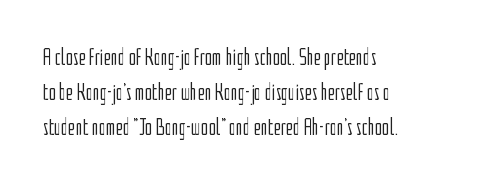
{"italic": "no", "bold": "no", "underline": "no", "align": "left", "line_spacing": "normal", "line_spacing_ratio": 1.46, "letter_spacing": "normal", "letter_spacing_em": 0.0, "glyph_px": 24}
